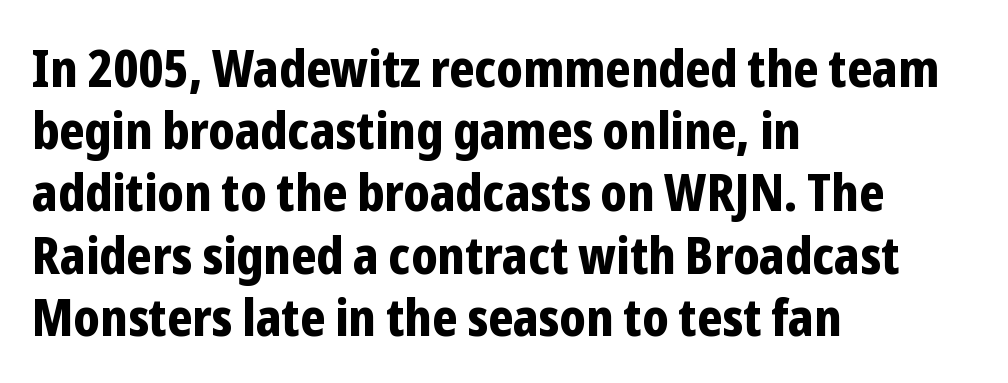
These words are printed bold, with thick strokes throughout. The passage shown has conventional tracking throughout. This rendering uses left alignment, leaving the right contour irregular. Quick note: underline off. Does the lettering tilt? It doesn't — this is upright.
